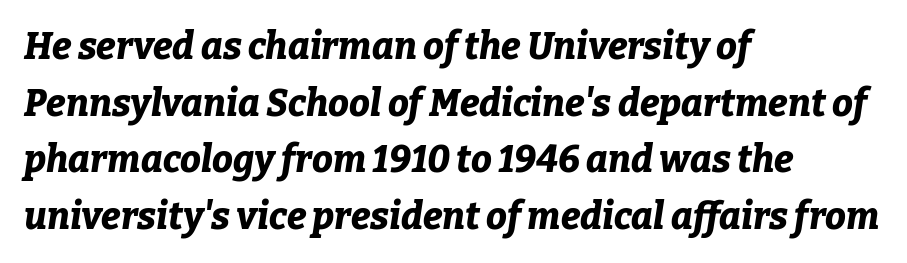
Q: Is the text bold? A: Yes.
Q: Is the text italic (slanted)? A: Yes, it leans right by about 9 degrees.
Q: Is the text underlined? A: No.
Q: How is the paragraph aligned? A: Left-aligned.
Q: Is the spacing between letters normal or unusually wide? A: Normal.
Q: Is the spacing between lines tight, normal or loose? A: Normal.
Q: Width (condensed, normal, or wide)? A: Normal.
Q: Stroke contrast? A: Low.
Q: x-height? A: Medium.
Q: Monospaced? A: No.
